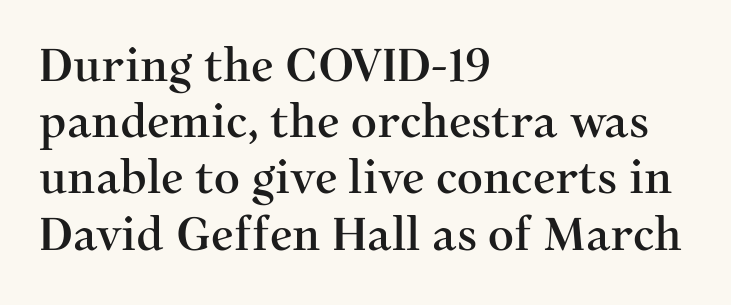
Posture: vertical. No extra tracking has been applied to these lines. Nobody drew a line under any word here. The rendering uses a moderate line-height, typical for paragraphs. A typesetter would call this proportional, since set widths differ per character. To sum up the face: it has serifs.
